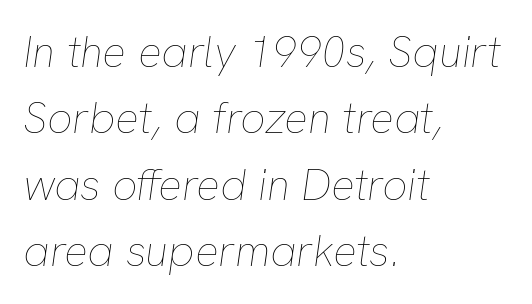
{"italic": "yes", "lean": "right", "slant_degrees": 8, "bold": "no", "weight": "thin", "width": "normal", "stroke_contrast": "low", "x_height": "medium", "monospaced": "no", "underline": "no", "align": "left", "line_spacing": "normal", "line_spacing_ratio": 1.51, "letter_spacing": "normal", "letter_spacing_em": 0.0, "glyph_px": 44}
